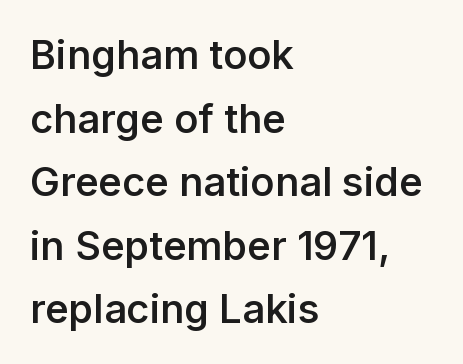
The text block is weighted toward the left margin, trailing off unevenly rightward. Whoever set this chose a conventional vertical rhythm. Descenders hang freely into open space. Does the weight exceed regular? Yes, but only to semibold. Looks like regular typesetting: each glyph gets only the width it needs.
